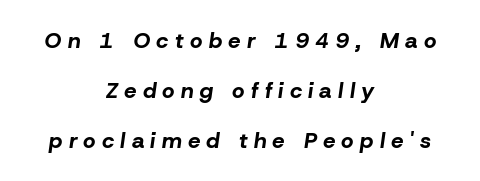
Q: Is the text bold? A: Yes.
Q: Is the text italic (slanted)? A: Yes, it leans right by about 8 degrees.
Q: Is the text underlined? A: No.
Q: How is the paragraph aligned? A: Centered.
Q: Is the spacing between letters normal or unusually wide? A: Unusually wide.
Q: Is the spacing between lines tight, normal or loose? A: Loose.
